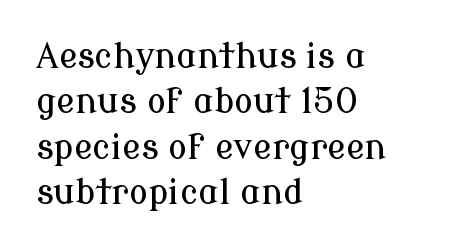
The image shows 35 px serif type, upright; set left-aligned, normal line spacing (1.3x), normal letter spacing, not underlined; low stroke contrast and a medium x-height.
